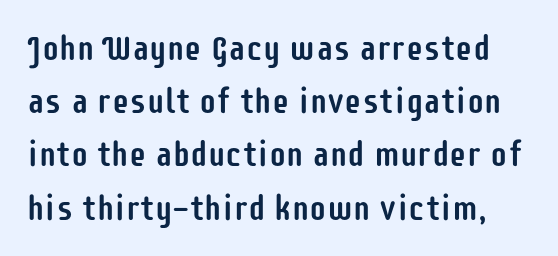
Compared with typical body copy, the letter spacing here is the same. Examine the stroke ends and you'll find no serifs. Regarding leading, the lines here are spaced in the standard way. Do the letters lean? They stand straight. Quick note: underline off.
